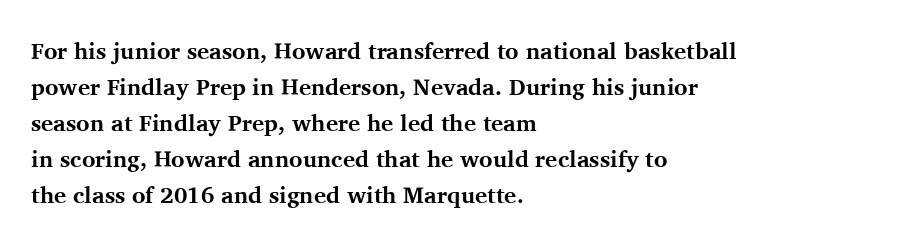
The image shows 23 px bold type, upright; set left-aligned, normal line spacing (1.57x), normal letter spacing, not underlined.
